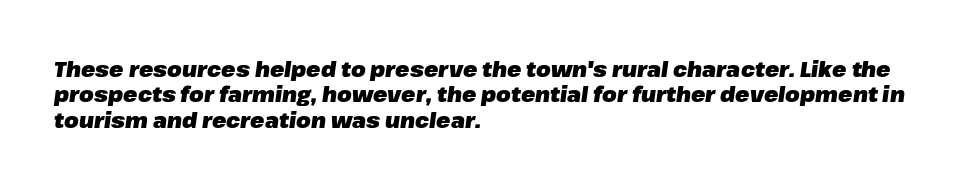
{"italic": "yes", "lean": "right", "slant_degrees": 8, "bold": "yes", "underline": "no", "align": "left", "line_spacing_ratio": 1.21, "letter_spacing": "normal", "letter_spacing_em": 0.0, "glyph_px": 21}
